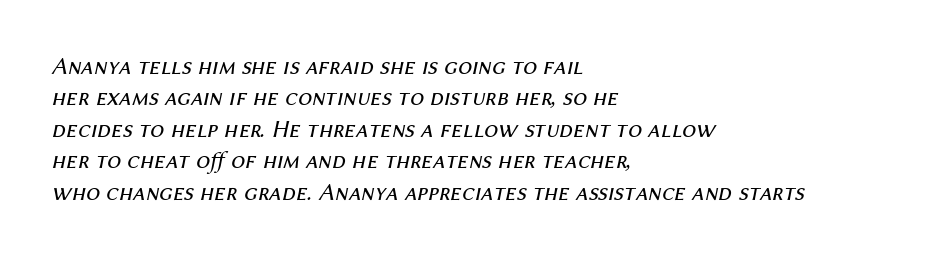
{"italic": "yes", "lean": "right", "slant_degrees": 12, "bold": "no", "underline": "no", "align": "left", "line_spacing": "normal", "line_spacing_ratio": 1.26, "letter_spacing": "normal", "letter_spacing_em": 0.0, "glyph_px": 25}
